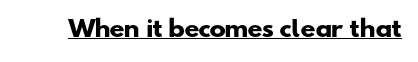
{"bold": "yes", "underline": "yes", "letter_spacing": "normal", "letter_spacing_em": 0.0, "glyph_px": 22}
